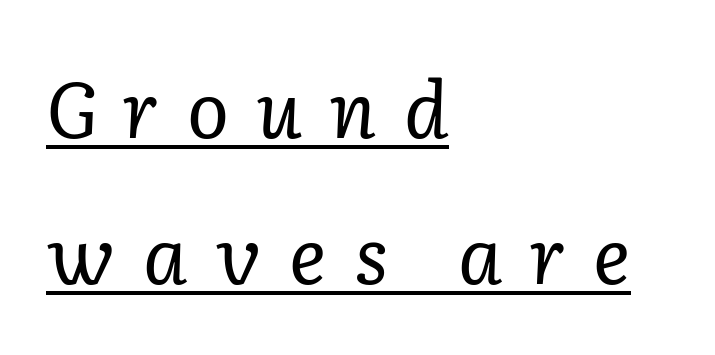
Q: Is the text bold? A: No.
Q: Is the text italic (slanted)? A: Yes, it leans right by about 2 degrees.
Q: Is the typeface a serif or a sans-serif typeface? A: Serif.
Q: Is the text underlined? A: Yes.
Q: How is the paragraph aligned? A: Left-aligned.
Q: Is the spacing between letters normal or unusually wide? A: Unusually wide.
Q: Width (condensed, normal, or wide)? A: Normal.
Q: Stroke contrast? A: Low.
Q: x-height? A: Medium.
Q: Monospaced? A: No.
